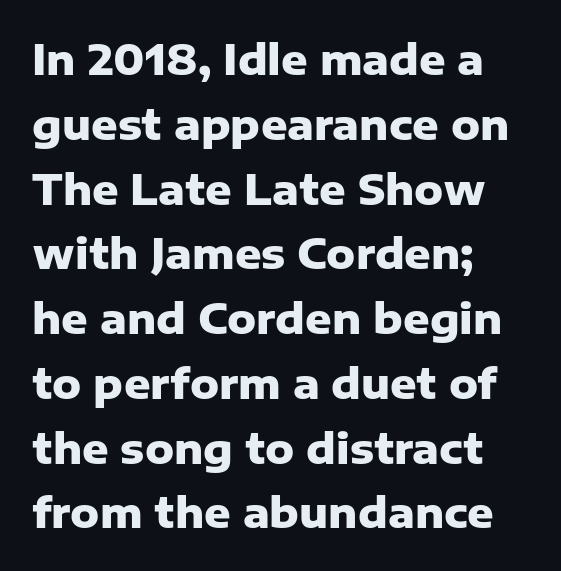
The image shows 41 px heavy sans-serif type, upright; set left-aligned, normal line spacing (1.58x), normal letter spacing, not underlined; low stroke contrast and a medium x-height.
